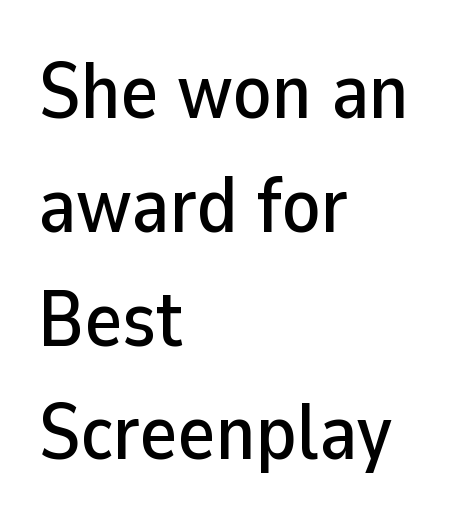
Q: Is the text italic (slanted)? A: No, it is upright.
Q: Is the typeface a serif or a sans-serif typeface? A: Sans-serif.
Q: Is the text underlined? A: No.
Q: How is the paragraph aligned? A: Left-aligned.
Q: Is the spacing between letters normal or unusually wide? A: Normal.
Q: Is the spacing between lines tight, normal or loose? A: Normal.
Q: Width (condensed, normal, or wide)? A: Normal.
Q: Stroke contrast? A: Low.
Q: x-height? A: Medium.
Q: Monospaced? A: No.
